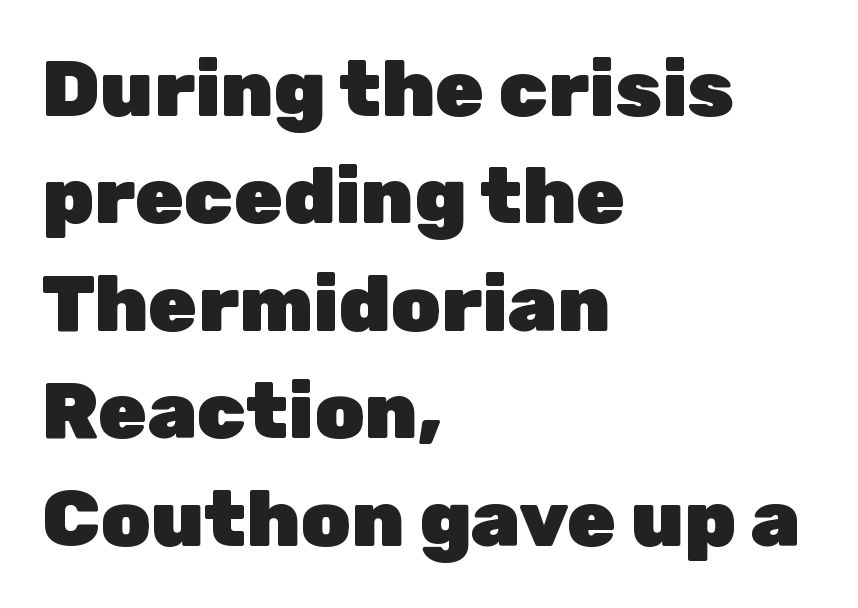
Q: Is the text bold? A: Yes.
Q: Is the text italic (slanted)? A: No, it is upright.
Q: Is the typeface a serif or a sans-serif typeface? A: Sans-serif.
Q: Is the text underlined? A: No.
Q: How is the paragraph aligned? A: Left-aligned.
Q: Is the spacing between letters normal or unusually wide? A: Normal.
Q: Is the spacing between lines tight, normal or loose? A: Normal.
Q: Width (condensed, normal, or wide)? A: Normal.
Q: Stroke contrast? A: Low.
Q: x-height? A: Medium.
Q: Monospaced? A: No.
